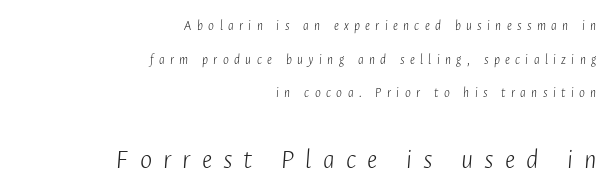
Is there much room between lines? Yes — plenty of vertical air separates them. The strokes carry an ordinary text weight at most. The passage shown has open, widely tracked lettering throughout. The lettering tilts uniformly, giving the passage an italic look. The second block has been scaled up relative to the first. The passage is arranged like a letterhead date or caption credit — flush right.
